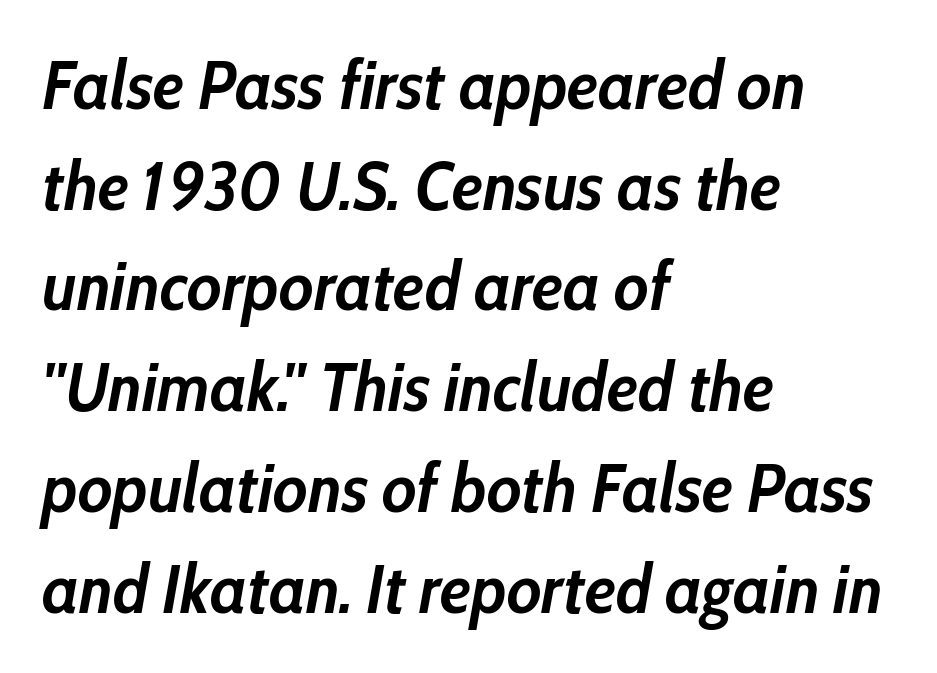
Q: Is the text bold? A: Yes.
Q: Is the text italic (slanted)? A: Yes, it leans right by about 10 degrees.
Q: Is the text underlined? A: No.
Q: How is the paragraph aligned? A: Left-aligned.
Q: Is the spacing between letters normal or unusually wide? A: Normal.
Q: Is the spacing between lines tight, normal or loose? A: Normal.
Q: Width (condensed, normal, or wide)? A: Condensed.
Q: Stroke contrast? A: Low.
Q: x-height? A: Medium.
Q: Monospaced? A: No.
